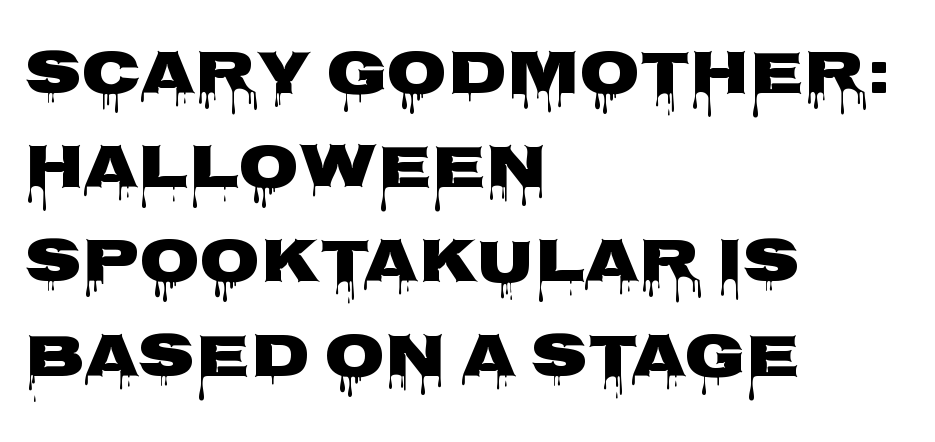
{"serif": "no", "italic": "no", "width": "wide", "stroke_contrast": "low", "x_height": "large", "monospaced": "no", "underline": "no", "align": "left", "line_spacing": "normal", "line_spacing_ratio": 1.52, "letter_spacing": "normal", "letter_spacing_em": 0.0, "glyph_px": 62}
